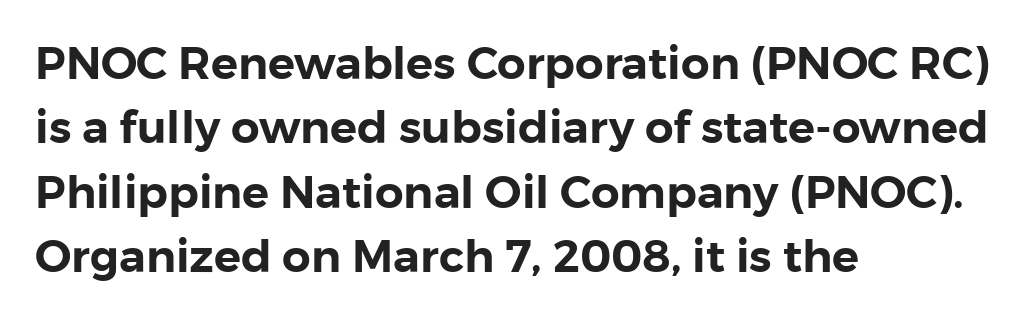
The image shows 45 px sans-serif type, upright; set left-aligned, normal line spacing (1.43x), normal letter spacing, not underlined; low stroke contrast and a medium x-height.
